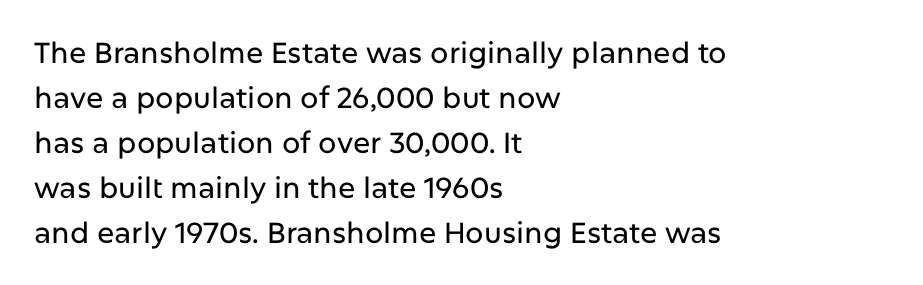
The image shows 29 px sans-serif type, upright; set left-aligned, normal line spacing (1.55x), normal letter spacing, not underlined; low stroke contrast and a medium x-height.
